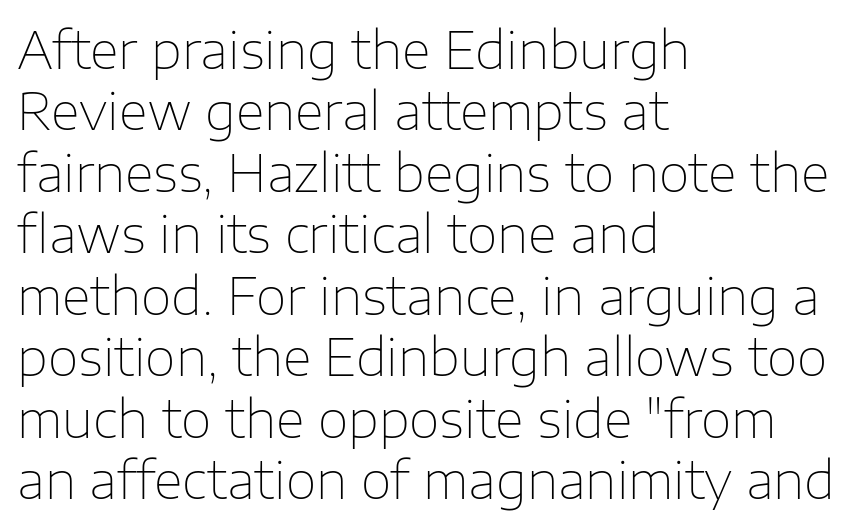
The image shows 50 px thin sans-serif type, upright; set left-aligned, line spacing 1.23x, normal letter spacing, not underlined; low stroke contrast and a medium x-height.
